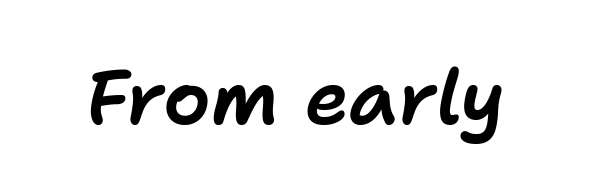
Q: Is the text italic (slanted)? A: Yes, it leans right by about 11 degrees.
Q: Is the text underlined? A: No.
Q: Is the spacing between letters normal or unusually wide? A: Normal.
Q: Width (condensed, normal, or wide)? A: Normal.
Q: Stroke contrast? A: Low.
Q: x-height? A: Medium.
Q: Monospaced? A: No.
